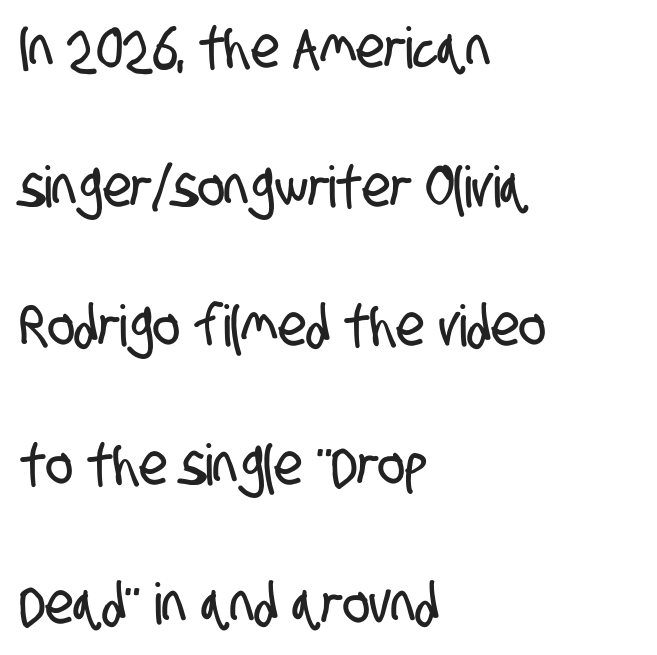
The image shows 57 px condensed sans-serif type; set left-aligned, loose line spacing (2.44x), normal letter spacing, not underlined; low stroke contrast and a large x-height.
